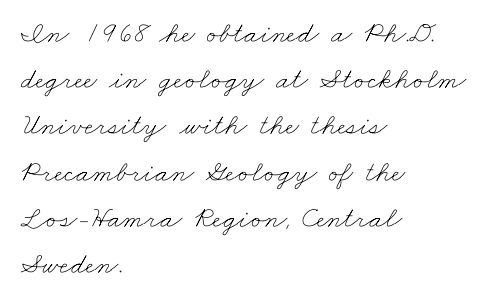
The image shows 30 px thin, wide type; set left-aligned, normal line spacing (1.54x), normal letter spacing, not underlined; low stroke contrast and a small x-height.
